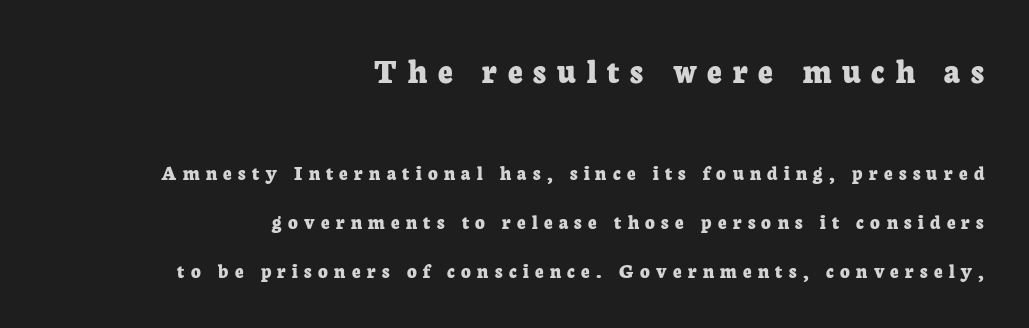
{"serif": "yes", "italic": "no", "bold": "yes", "weight": "bold", "width": "normal", "stroke_contrast": "low", "x_height": "medium", "monospaced": "no", "underline": "no", "align": "right", "line_spacing": "loose", "line_spacing_ratio": 2.33, "letter_spacing": "wide", "letter_spacing_em": 0.3, "larger_block": "first", "size_ratio": 1.71, "glyph_px": 36}
